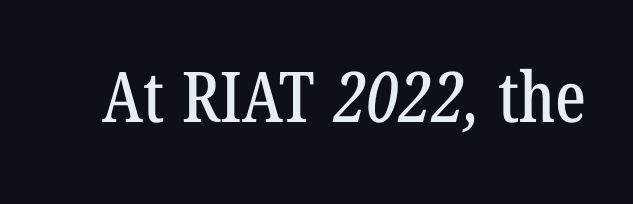
Descenders hang freely into open space. Words appear dense and cohesive because spacing is normal. What kind of face is this? One with serifs. Character widths vary here, with narrow letters taking less room than wide ones.
